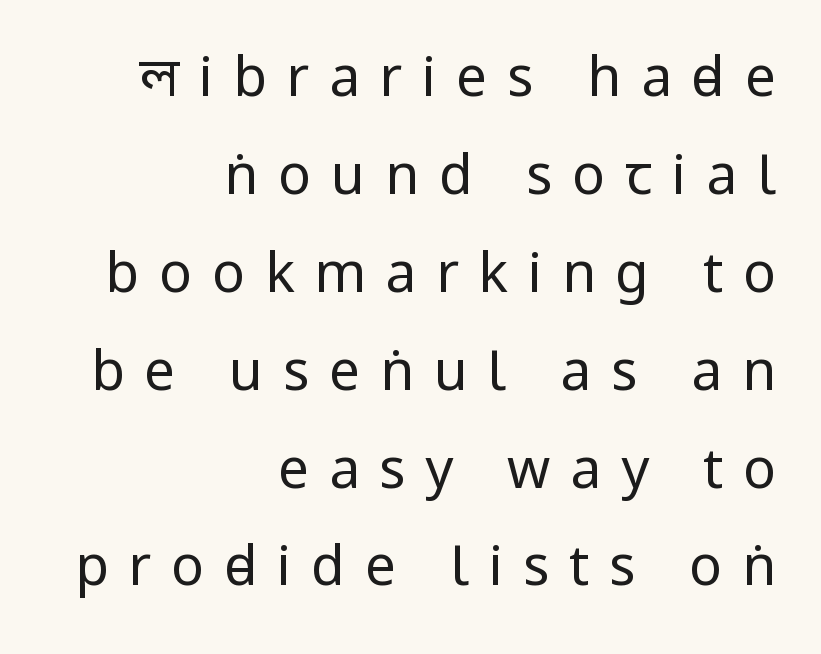
The image shows 55 px regular-weight, condensed sans-serif type, upright; set right-aligned, line spacing 1.78x, unusually wide letter spacing (+0.36 em), not underlined; low stroke contrast and a large x-height.
